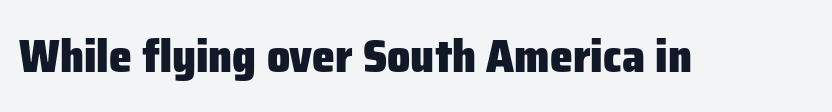
This rendering features lettering with no underline. The type sits square on the baseline with zero lean. Unlike a traditional serif, this face leaves its strokes unadorned. Is this a fixed-width face? No — the glyphs have proportional, varying widths.
